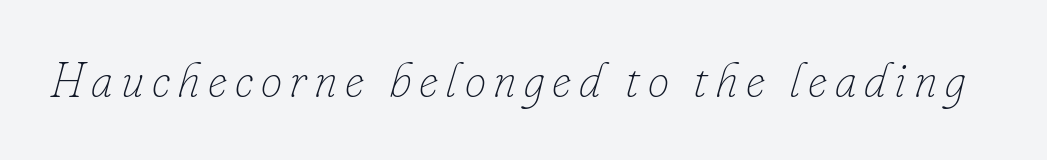
These lines are rendered in a variable-pitch font. The strokes are not fattened; the text isn't bold. The foot of each line stays bare and open. The rendering applies a slant to the glyphs.
